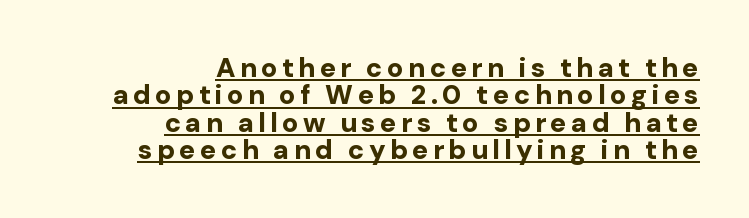
{"italic": "no", "bold": "yes", "underline": "yes", "align": "right", "line_spacing": "tight", "line_spacing_ratio": 1.01, "glyph_px": 27}
